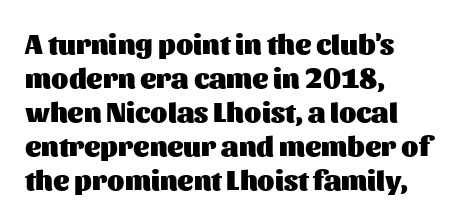
This sample has the flowing, uneven cadence of proportional lettering. A full-strength bold gives these letters their thick strokes. Nope, not italic — everything's standing straight. A clean baseline with only descenders dipping below it. These lines are composed in type without serifs. This rendering leaves character spacing at its baseline value.
